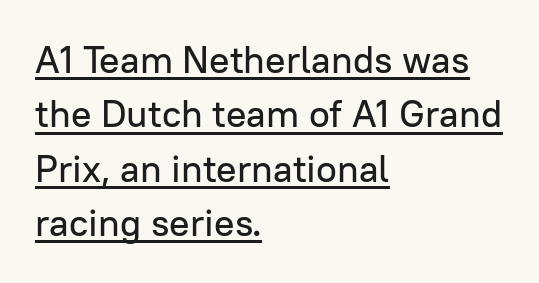
{"serif": "no", "italic": "no", "width": "normal", "stroke_contrast": "low", "x_height": "medium", "monospaced": "no", "underline": "yes", "align": "left", "line_spacing": "normal", "line_spacing_ratio": 1.43, "letter_spacing": "normal", "letter_spacing_em": 0.0, "glyph_px": 38}
